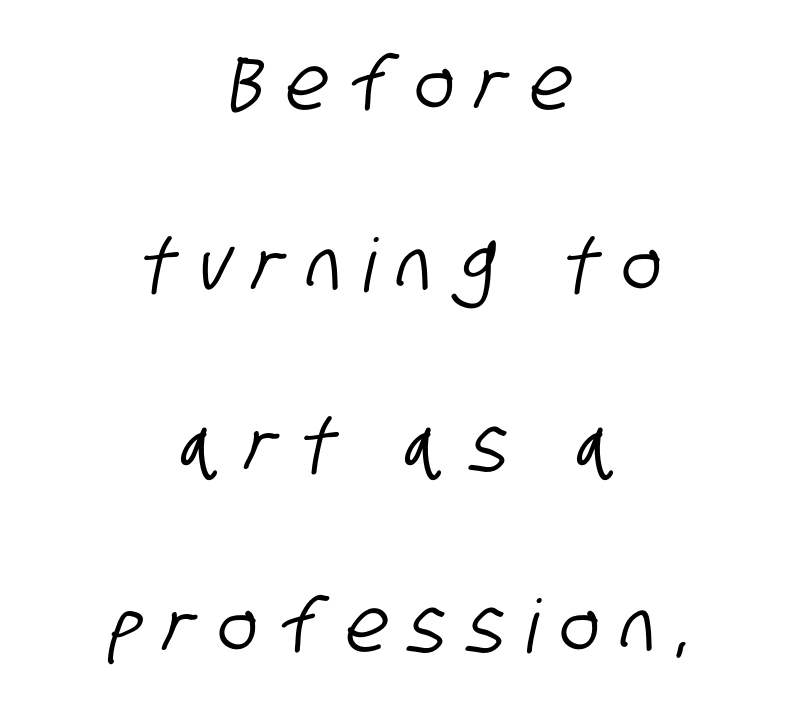
{"serif": "no", "width": "condensed", "stroke_contrast": "low", "x_height": "large", "monospaced": "no", "underline": "no", "align": "center", "line_spacing": "loose", "line_spacing_ratio": 2.44, "letter_spacing": "wide", "letter_spacing_em": 0.31, "glyph_px": 74}
